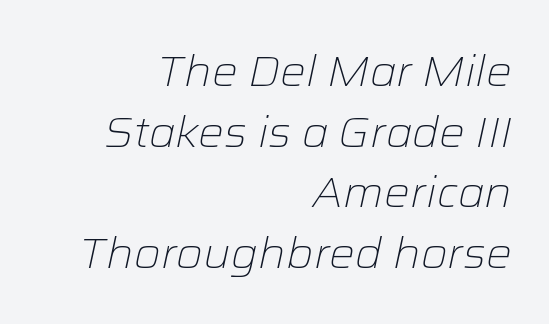
The image shows 43 px light type, italic (leaning right); set right-aligned, normal line spacing (1.41x), normal letter spacing, not underlined; low stroke contrast and a medium x-height.
